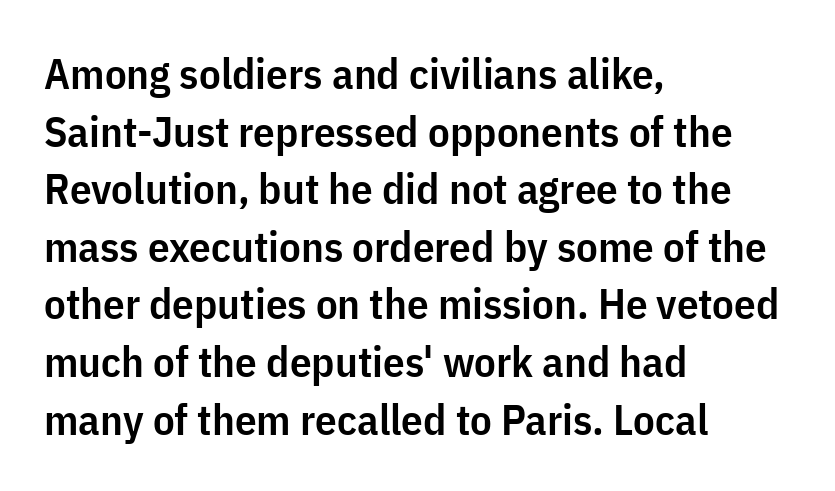
{"serif": "no", "italic": "no", "bold": "semi", "weight": "semibold", "width": "condensed", "stroke_contrast": "low", "x_height": "medium", "monospaced": "no", "underline": "no", "align": "left", "line_spacing": "normal", "line_spacing_ratio": 1.34, "letter_spacing": "normal", "letter_spacing_em": 0.0, "glyph_px": 43}
